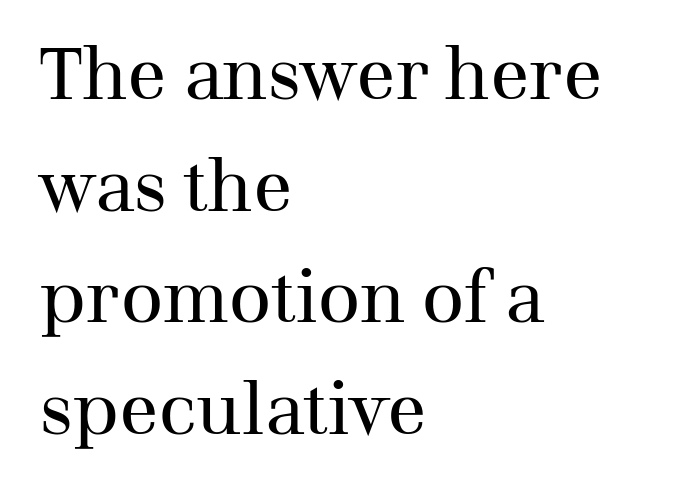
{"serif": "yes", "italic": "no", "bold": "no", "weight": "regular", "width": "normal", "stroke_contrast": "medium", "x_height": "medium", "monospaced": "no", "underline": "no", "align": "left", "line_spacing": "normal", "line_spacing_ratio": 1.53, "letter_spacing": "normal", "letter_spacing_em": 0.0, "glyph_px": 73}
